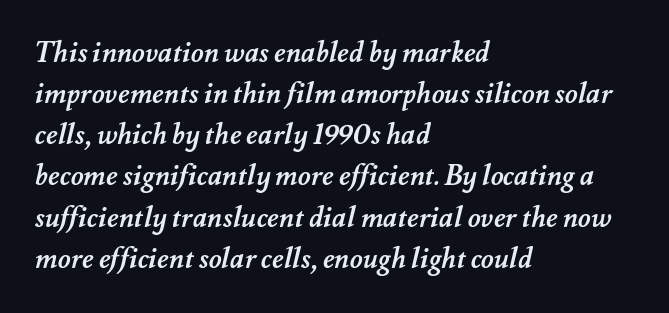
Q: Is the text bold? A: Yes.
Q: Is the text underlined? A: No.
Q: How is the paragraph aligned? A: Left-aligned.
Q: Is the spacing between letters normal or unusually wide? A: Normal.
Q: Is the spacing between lines tight, normal or loose? A: Normal.
Q: Width (condensed, normal, or wide)? A: Normal.
Q: Stroke contrast? A: Medium.
Q: x-height? A: Small.
Q: Monospaced? A: No.
